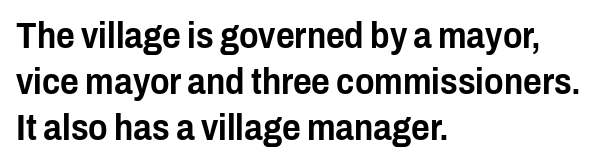
The image shows 36 px condensed sans-serif type, upright; set left-aligned, normal line spacing (1.28x), normal letter spacing, not underlined; low stroke contrast and a medium x-height.
